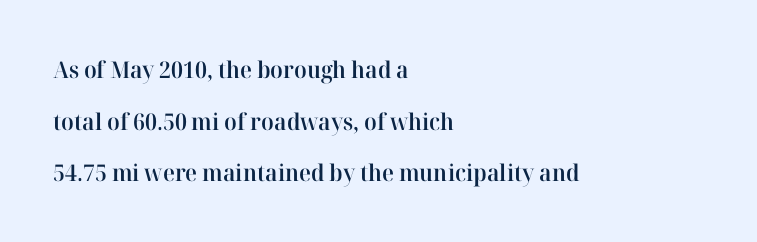
The image shows 23 px text type, upright; set left-aligned, loose line spacing (2.24x), normal letter spacing, not underlined.
